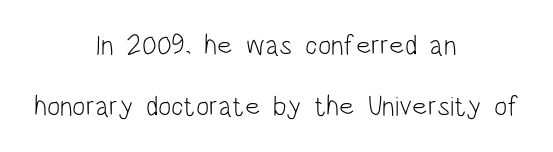
Q: Is the text bold? A: No.
Q: Is the text italic (slanted)? A: No, it is upright.
Q: Is the typeface a serif or a sans-serif typeface? A: Sans-serif.
Q: Is the text underlined? A: No.
Q: How is the paragraph aligned? A: Centered.
Q: Is the spacing between letters normal or unusually wide? A: Normal.
Q: Is the spacing between lines tight, normal or loose? A: Loose.
Q: Width (condensed, normal, or wide)? A: Condensed.
Q: Stroke contrast? A: Low.
Q: x-height? A: Large.
Q: Monospaced? A: No.
